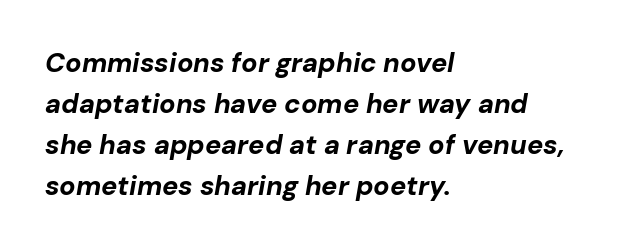
{"italic": "yes", "lean": "right", "slant_degrees": 10, "bold": "yes", "underline": "no", "align": "left", "line_spacing": "normal", "line_spacing_ratio": 1.52, "letter_spacing": "normal", "letter_spacing_em": 0.0, "glyph_px": 27}
